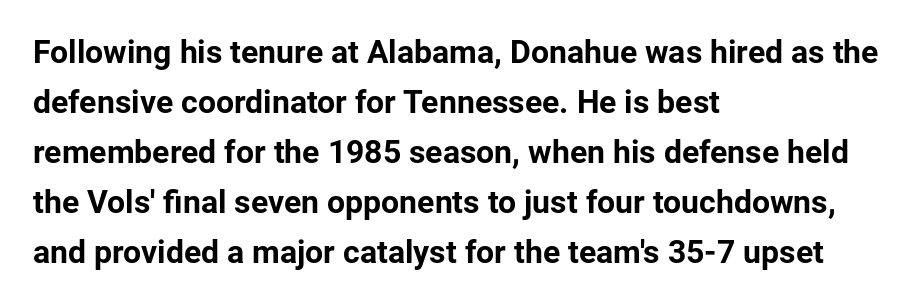
The image shows 32 px bold sans-serif type, upright; set left-aligned, normal line spacing (1.56x), normal letter spacing, not underlined; low stroke contrast and a medium x-height.
